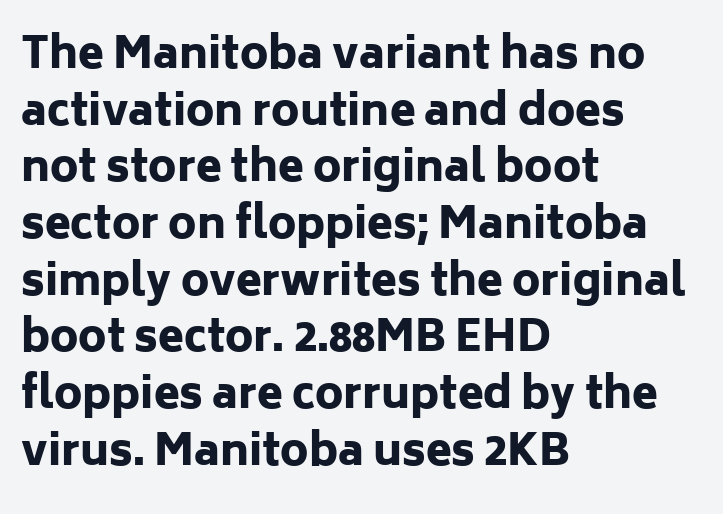
The image shows 42 px heavy sans-serif type, upright; set left-aligned, normal line spacing (1.35x), normal letter spacing, not underlined; low stroke contrast and a medium x-height.
